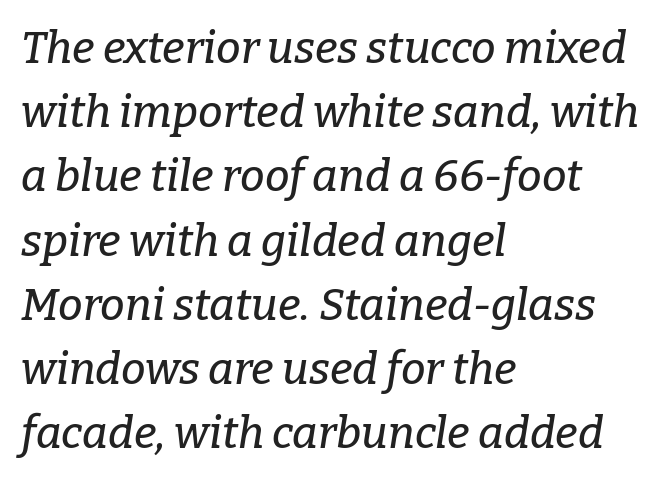
The image shows 44 px serif type, italic (leaning right); set left-aligned, normal line spacing (1.46x), normal letter spacing, not underlined; low stroke contrast and a medium x-height.
